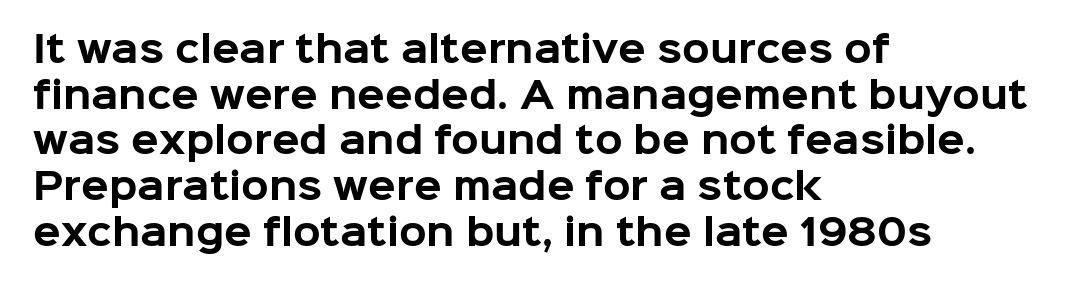
Q: Is the text bold? A: Yes.
Q: Is the text italic (slanted)? A: No, it is upright.
Q: Is the typeface a serif or a sans-serif typeface? A: Sans-serif.
Q: Is the text underlined? A: No.
Q: How is the paragraph aligned? A: Left-aligned.
Q: Is the spacing between letters normal or unusually wide? A: Normal.
Q: Is the spacing between lines tight, normal or loose? A: Normal.
Q: Width (condensed, normal, or wide)? A: Normal.
Q: Stroke contrast? A: Low.
Q: x-height? A: Medium.
Q: Monospaced? A: No.
